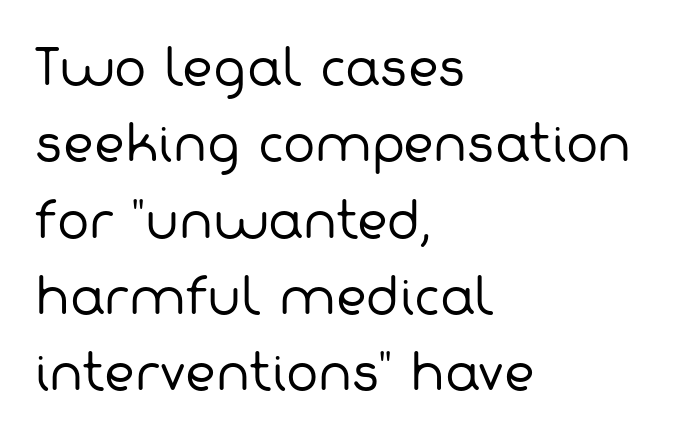
{"serif": "no", "bold": "no", "weight": "regular", "width": "normal", "stroke_contrast": "low", "x_height": "medium", "monospaced": "no", "underline": "no", "align": "left", "line_spacing": "normal", "line_spacing_ratio": 1.59, "letter_spacing": "normal", "letter_spacing_em": 0.0, "glyph_px": 48}
